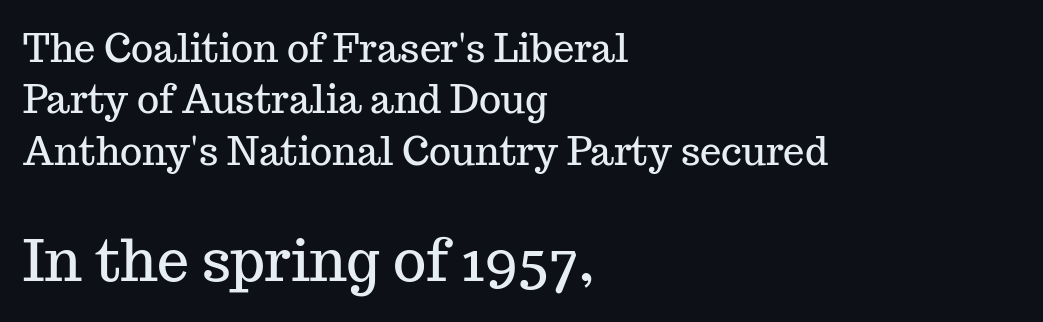
Is this a fixed-width face? No — the glyphs have proportional, varying widths. The gap between lines stays unmarked. Default kerning and tracking; the words read as compact shapes. Reading down the column, the eye jumps a familiar distance to each next line.
